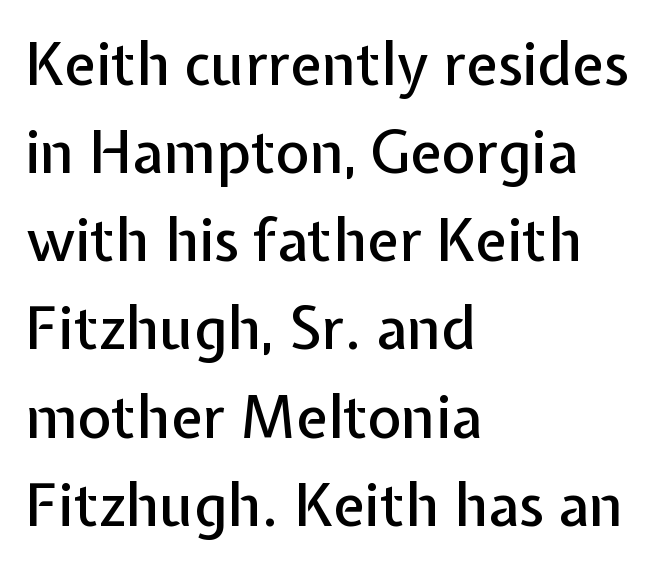
Q: Is the text italic (slanted)? A: No, it is upright.
Q: Is the typeface a serif or a sans-serif typeface? A: Sans-serif.
Q: Is the text underlined? A: No.
Q: How is the paragraph aligned? A: Left-aligned.
Q: Is the spacing between letters normal or unusually wide? A: Normal.
Q: Is the spacing between lines tight, normal or loose? A: Normal.
Q: Width (condensed, normal, or wide)? A: Normal.
Q: Stroke contrast? A: Low.
Q: x-height? A: Medium.
Q: Monospaced? A: No.
